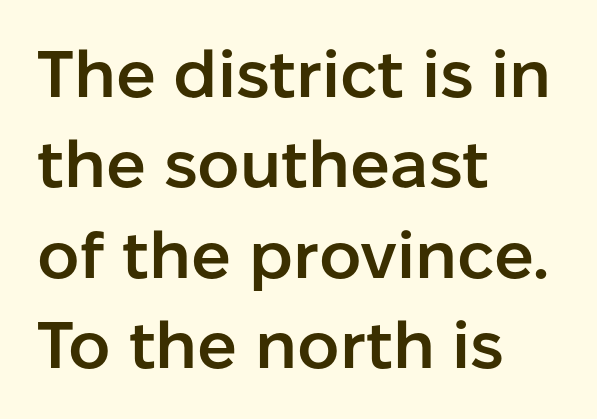
{"serif": "no", "italic": "no", "bold": "semi", "weight": "semibold", "width": "normal", "stroke_contrast": "low", "x_height": "medium", "monospaced": "no", "underline": "no", "align": "left", "line_spacing": "normal", "line_spacing_ratio": 1.37, "letter_spacing": "normal", "letter_spacing_em": 0.0, "glyph_px": 66}
